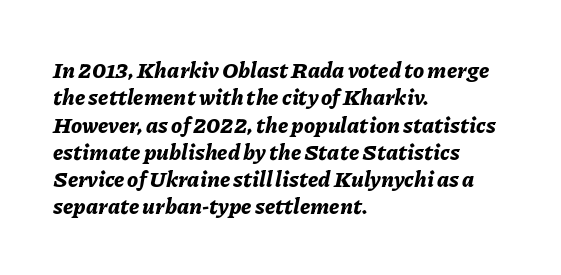
Short note: letters normally spaced. These words are printed bold, with thick strokes throughout. Glance below the letters and you will spot only blank space. Layout note: lines flush left. Characters are canted at an angle relative to the baseline's perpendicular.
